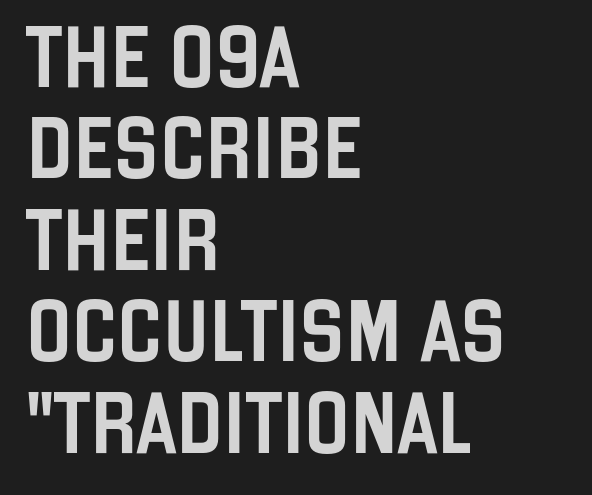
Q: Is the text italic (slanted)? A: No, it is upright.
Q: Is the typeface a serif or a sans-serif typeface? A: Sans-serif.
Q: Is the text underlined? A: No.
Q: How is the paragraph aligned? A: Left-aligned.
Q: Is the spacing between letters normal or unusually wide? A: Normal.
Q: Is the spacing between lines tight, normal or loose? A: Normal.
Q: Width (condensed, normal, or wide)? A: Condensed.
Q: Stroke contrast? A: Low.
Q: x-height? A: Large.
Q: Monospaced? A: No.
